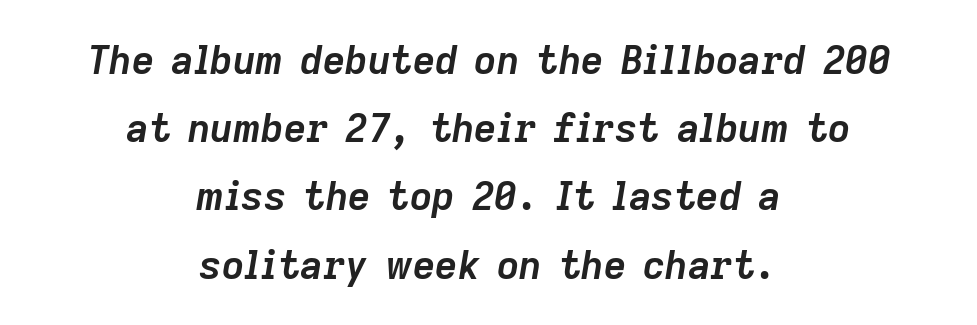
{"italic": "yes", "lean": "right", "slant_degrees": 9, "bold": "yes", "weight": "semibold", "width": "normal", "stroke_contrast": "low", "x_height": "medium", "monospaced": "no", "underline": "no", "align": "center", "line_spacing_ratio": 1.75, "letter_spacing": "normal", "letter_spacing_em": 0.0, "glyph_px": 39}
